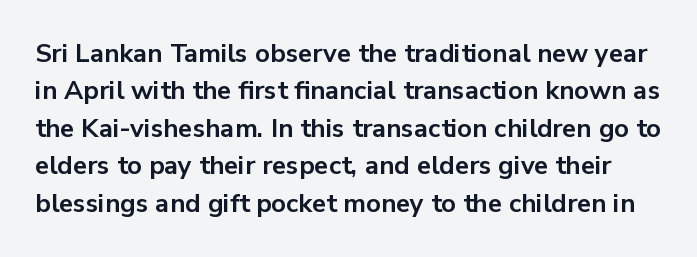
Q: Is the text bold? A: Yes.
Q: Is the text italic (slanted)? A: No, it is upright.
Q: Is the text underlined? A: No.
Q: Is the spacing between letters normal or unusually wide? A: Normal.
Q: Is the spacing between lines tight, normal or loose? A: Normal.
